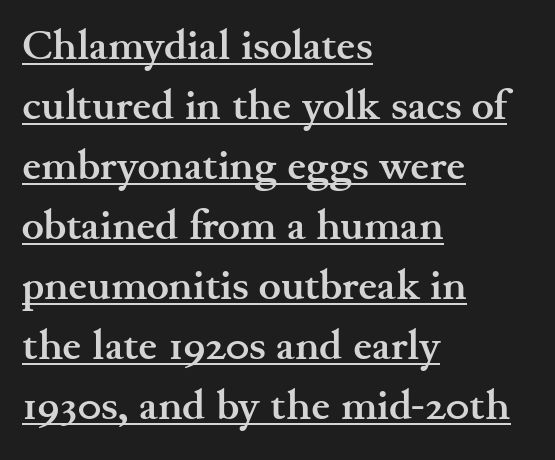
The image shows 42 px semibold, wide serif type, upright; set left-aligned, normal line spacing (1.43x), normal letter spacing, underlined; medium stroke contrast and a small x-height.
